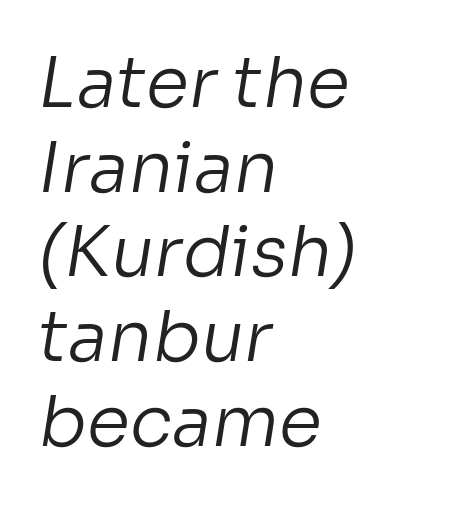
{"serif": "no", "bold": "no", "weight": "regular", "width": "normal", "stroke_contrast": "low", "x_height": "medium", "monospaced": "no", "underline": "no", "align": "left", "line_spacing_ratio": 1.21, "letter_spacing": "normal", "letter_spacing_em": 0.0, "glyph_px": 70}
